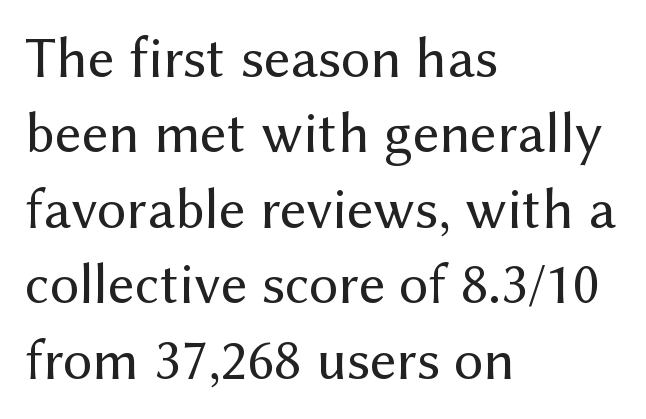
Beneath every word, the page is bare. Visually the block forms a straight wall on the left and a jagged coastline on the right. Unbolded letterforms with no extra heft. Ordinary non-slanted type is in use. Are there feet on the stems? There aren't — it's a sans.
